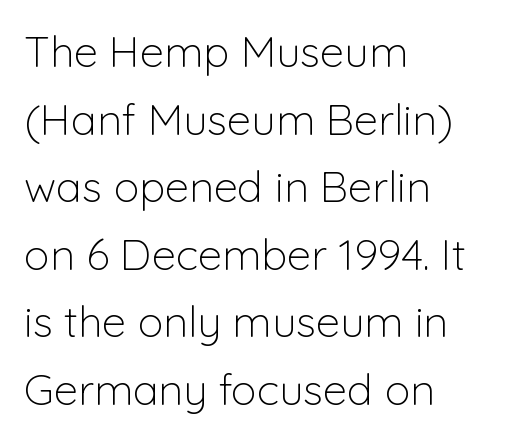
Q: Is the text bold? A: No.
Q: Is the text italic (slanted)? A: No, it is upright.
Q: Is the typeface a serif or a sans-serif typeface? A: Sans-serif.
Q: Is the text underlined? A: No.
Q: How is the paragraph aligned? A: Left-aligned.
Q: Is the spacing between letters normal or unusually wide? A: Normal.
Q: Is the spacing between lines tight, normal or loose? A: Normal.
Q: Width (condensed, normal, or wide)? A: Normal.
Q: Stroke contrast? A: Low.
Q: x-height? A: Medium.
Q: Monospaced? A: No.
